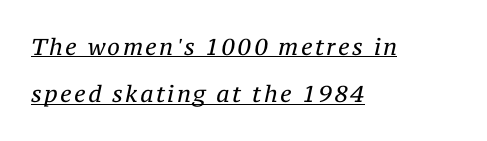
{"italic": "yes", "lean": "right", "slant_degrees": 12, "bold": "no", "underline": "yes", "align": "left", "line_spacing": "loose", "line_spacing_ratio": 2.05, "glyph_px": 23}
